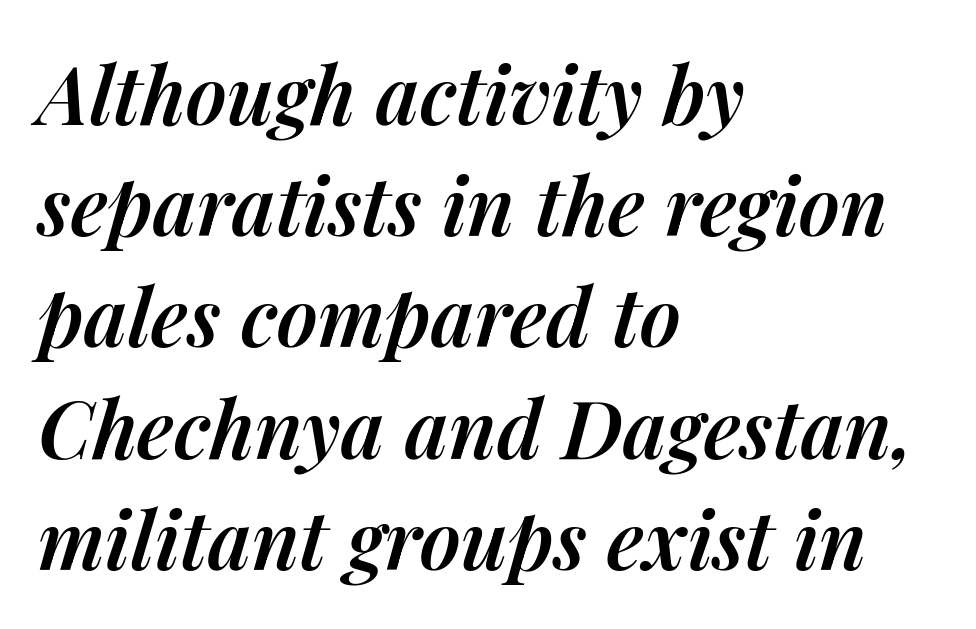
Q: Is the text bold? A: Semi-bold.
Q: Is the text italic (slanted)? A: Yes, it leans right by about 14 degrees.
Q: Is the text underlined? A: No.
Q: How is the paragraph aligned? A: Left-aligned.
Q: Is the spacing between letters normal or unusually wide? A: Normal.
Q: Is the spacing between lines tight, normal or loose? A: Normal.
Q: Width (condensed, normal, or wide)? A: Normal.
Q: Stroke contrast? A: Medium.
Q: x-height? A: Medium.
Q: Monospaced? A: No.
